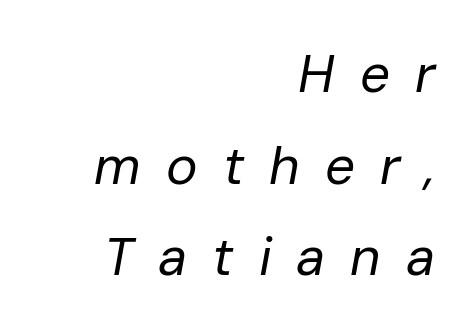
The image shows 53 px regular-weight type, italic (leaning right); set right-aligned, line spacing 1.73x, unusually wide letter spacing (+0.47 em), not underlined; low stroke contrast and a medium x-height.
